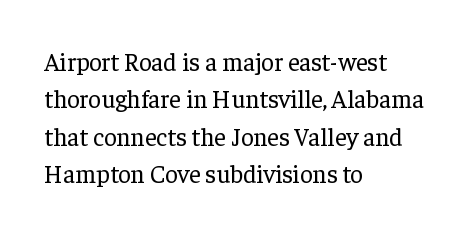
In CSS terms this would be text-align: left. Descenders are the only things crossing below the line. One glance says typical: line gaps are just what's usual. This is the regular roman posture of the typeface.
